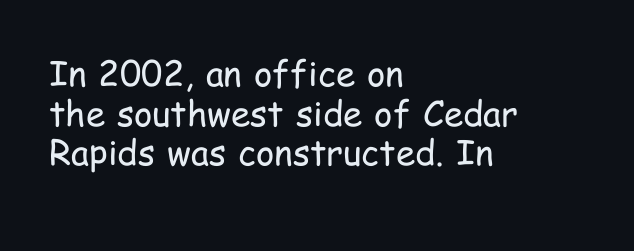
{"serif": "no", "italic": "no", "bold": "no", "weight": "regular", "width": "condensed", "stroke_contrast": "low", "x_height": "medium", "monospaced": "no", "underline": "no", "align": "left", "line_spacing": "tight", "line_spacing_ratio": 1.13, "letter_spacing": "normal", "letter_spacing_em": 0.0, "glyph_px": 35}
